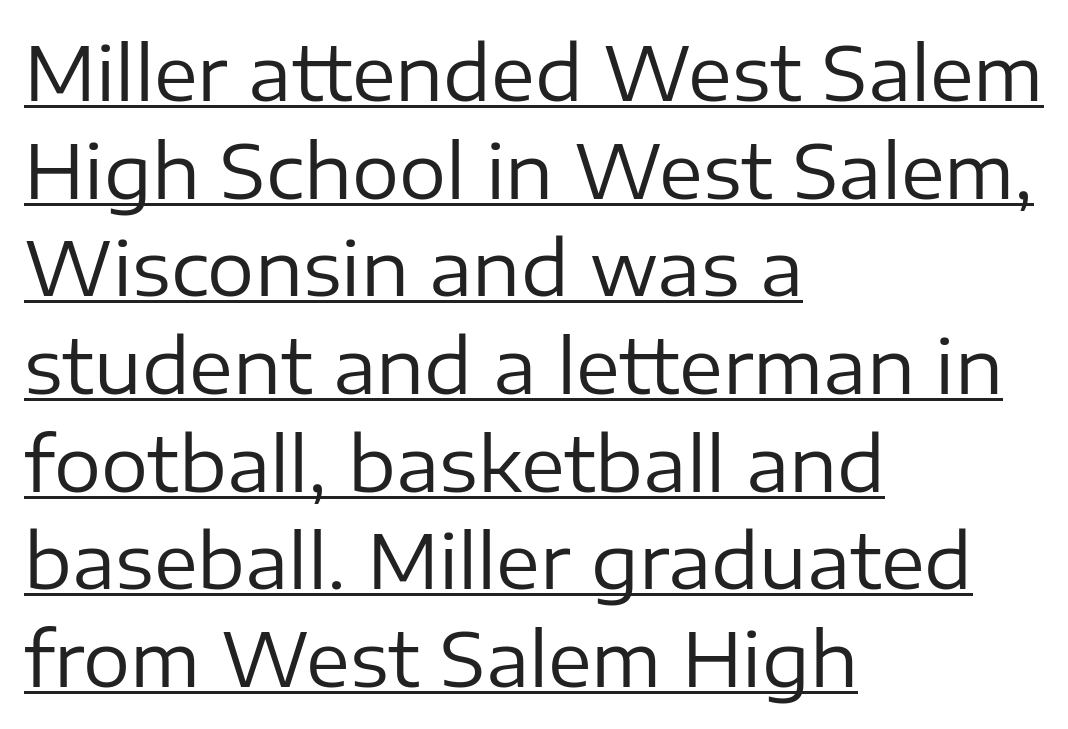
The passage shown has conventional tracking throughout. The lines in this sample share a left origin and differ only in where they stop. Beneath each row of characters lies a ruled line. The axis of the letterforms is exactly vertical.
